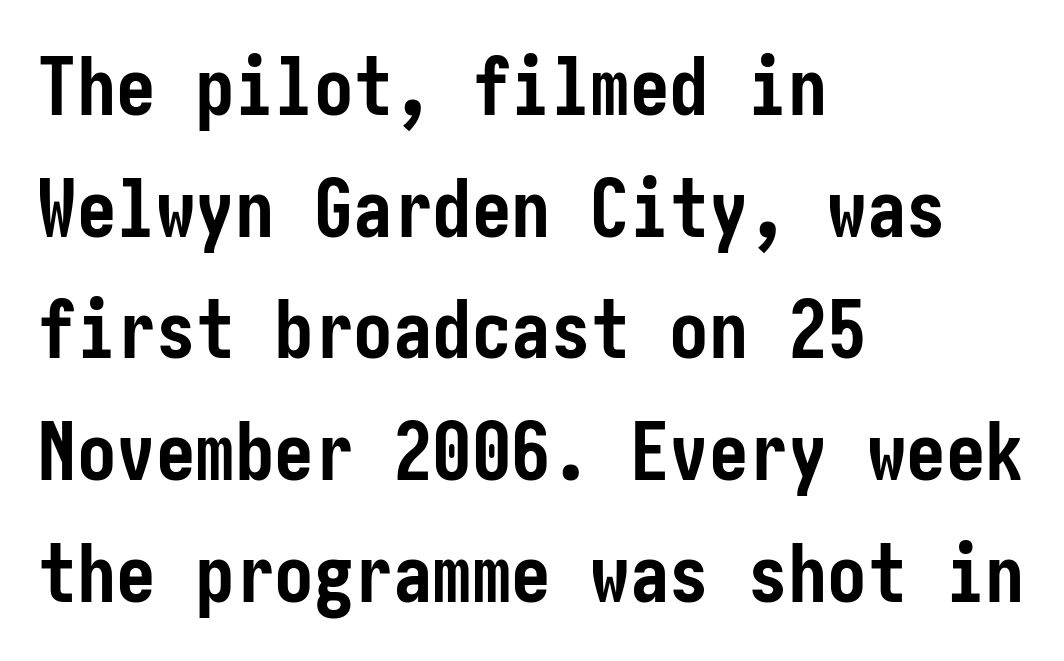
The compositor pushed each line to the left boundary. The passage shown has conventional tracking throughout. Weight check: bold — yes, fully. Check the space under the baseline: it is left empty. Each new line begins a customary step beneath the previous one.
